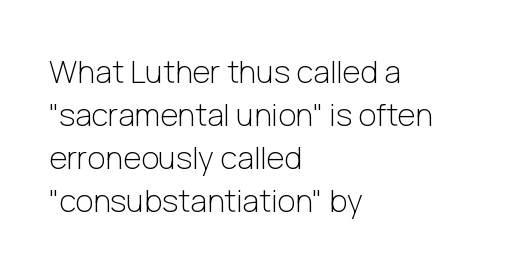
The image shows 31 px light sans-serif type, upright; set left-aligned, normal line spacing (1.39x), normal letter spacing, not underlined; low stroke contrast and a medium x-height.
